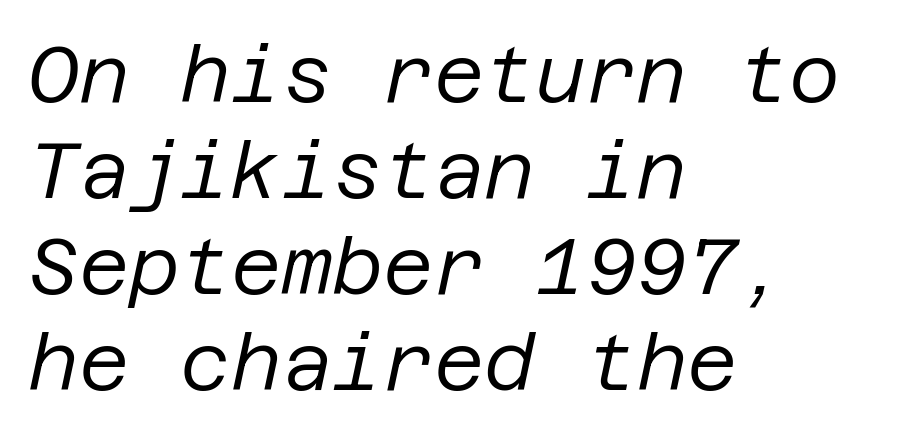
Glance below the letters and you will spot only blank space. The compositor pushed each line to the left boundary. Designer's note — italics engaged. Stems here are at most as thick as an everyday book face. Tracking here is standard; glyphs follow each other at the usual distance.
